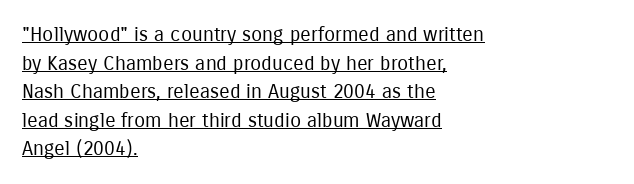
The image shows 20 px text type, upright; set left-aligned, normal line spacing (1.43x), normal letter spacing, underlined.
